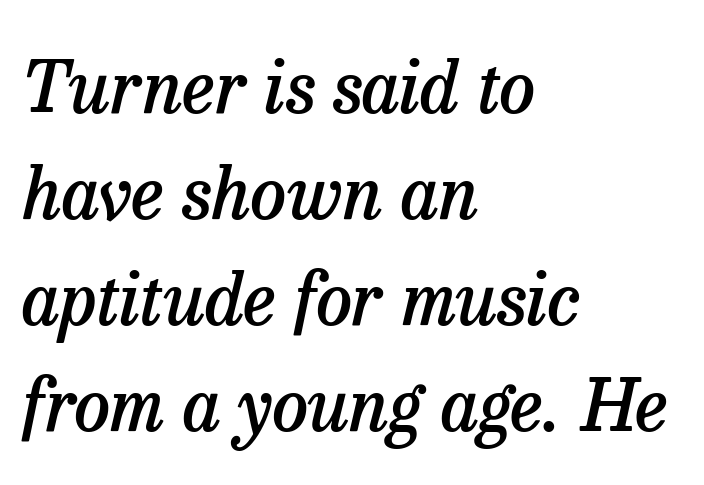
Q: Is the text bold? A: Semi-bold.
Q: Is the text italic (slanted)? A: Yes, it leans right by about 13 degrees.
Q: Is the typeface a serif or a sans-serif typeface? A: Serif.
Q: Is the text underlined? A: No.
Q: How is the paragraph aligned? A: Left-aligned.
Q: Is the spacing between letters normal or unusually wide? A: Normal.
Q: Is the spacing between lines tight, normal or loose? A: Normal.
Q: Width (condensed, normal, or wide)? A: Normal.
Q: Stroke contrast? A: Low.
Q: x-height? A: Medium.
Q: Monospaced? A: No.
